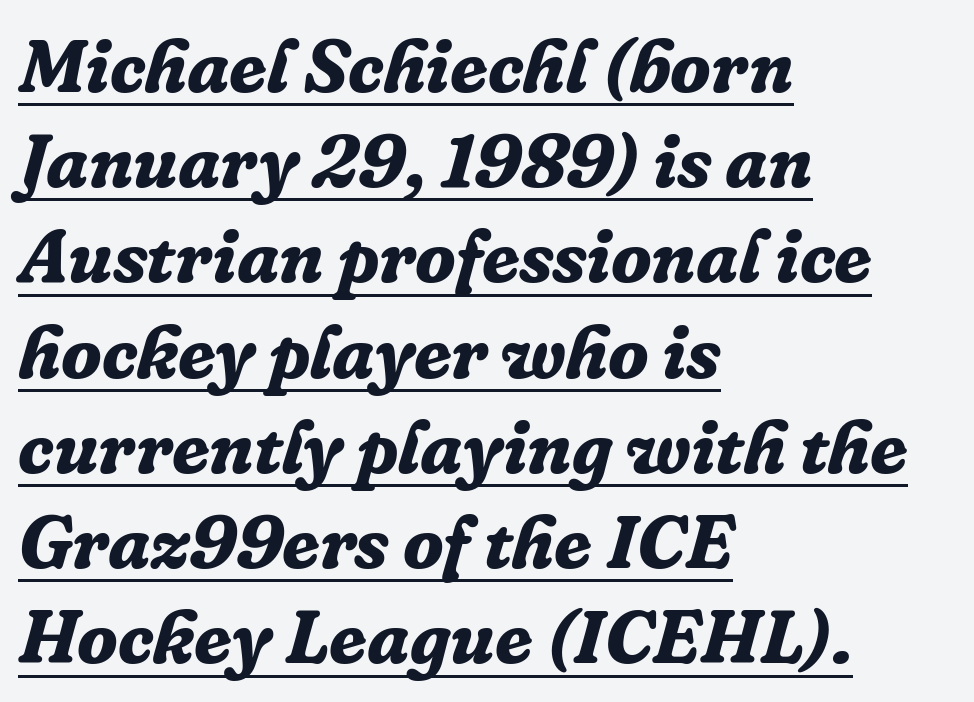
{"serif": "yes", "italic": "yes", "lean": "right", "slant_degrees": 16, "bold": "yes", "weight": "bold", "width": "normal", "stroke_contrast": "low", "x_height": "medium", "monospaced": "no", "underline": "yes", "align": "left", "line_spacing": "normal", "line_spacing_ratio": 1.27, "letter_spacing": "normal", "letter_spacing_em": 0.0, "glyph_px": 75}
